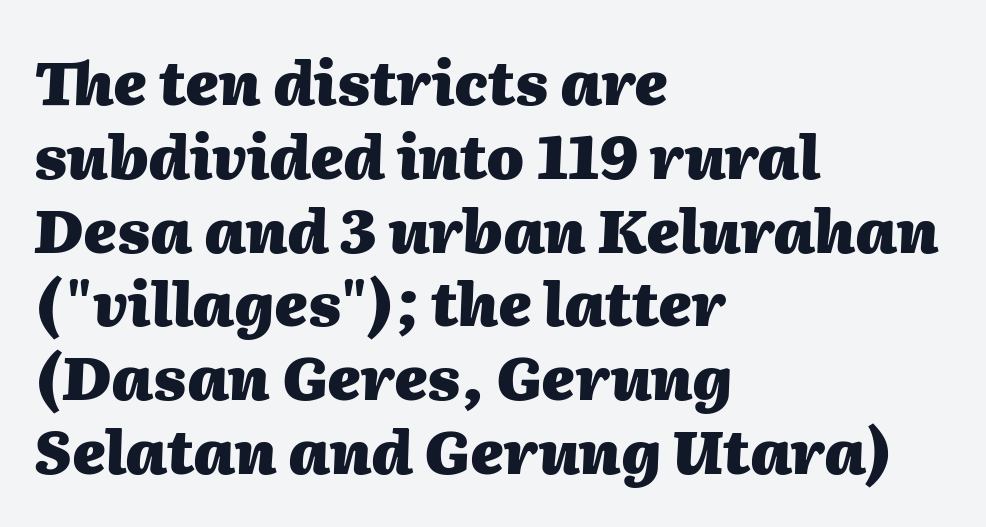
{"italic": "yes", "lean": "right", "slant_degrees": 2, "bold": "yes", "weight": "heavy", "width": "normal", "stroke_contrast": "medium", "x_height": "medium", "monospaced": "no", "underline": "no", "align": "left", "line_spacing_ratio": 1.23, "letter_spacing": "normal", "letter_spacing_em": 0.0, "glyph_px": 60}
